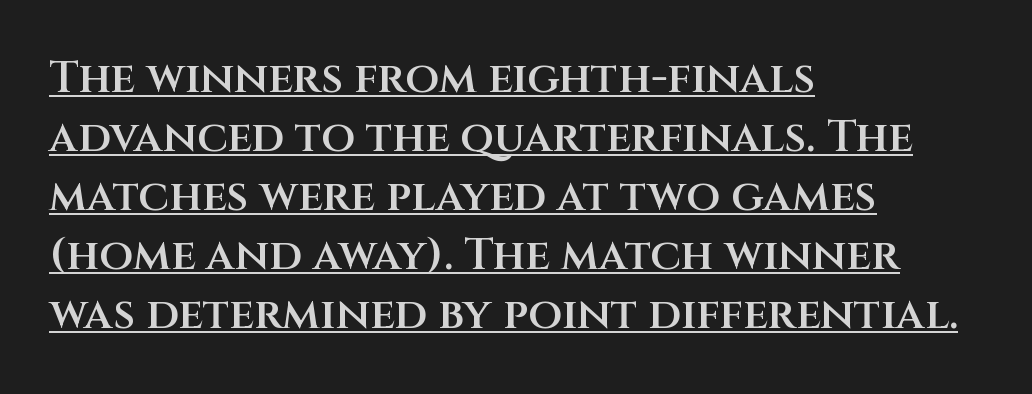
Q: Is the text bold? A: Semi-bold.
Q: Is the text italic (slanted)? A: No, it is upright.
Q: Is the typeface a serif or a sans-serif typeface? A: Sans-serif.
Q: Is the text underlined? A: Yes.
Q: How is the paragraph aligned? A: Left-aligned.
Q: Is the spacing between letters normal or unusually wide? A: Normal.
Q: Is the spacing between lines tight, normal or loose? A: Normal.
Q: Width (condensed, normal, or wide)? A: Normal.
Q: Stroke contrast? A: Medium.
Q: x-height? A: Large.
Q: Monospaced? A: No.
